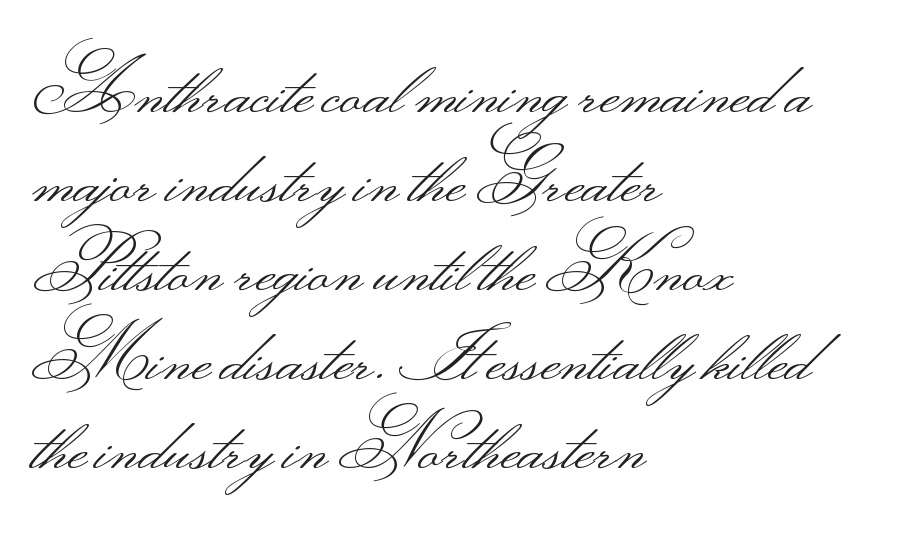
{"serif": "no", "bold": "no", "weight": "light", "width": "wide", "stroke_contrast": "medium", "monospaced": "no", "underline": "no", "align": "left", "line_spacing_ratio": 1.22, "letter_spacing": "normal", "letter_spacing_em": 0.0, "glyph_px": 73}
